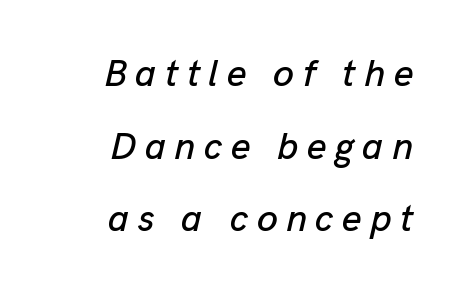
Q: Is the text italic (slanted)? A: Yes, it leans right by about 13 degrees.
Q: Is the text underlined? A: No.
Q: How is the paragraph aligned? A: Right-aligned.
Q: Is the spacing between letters normal or unusually wide? A: Unusually wide.
Q: Is the spacing between lines tight, normal or loose? A: Loose.
Q: Width (condensed, normal, or wide)? A: Normal.
Q: Stroke contrast? A: Low.
Q: x-height? A: Medium.
Q: Monospaced? A: No.
